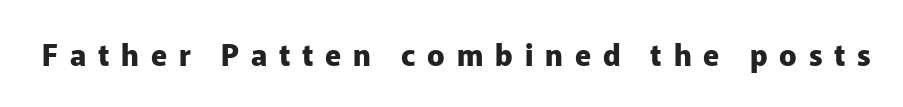
{"serif": "no", "italic": "no", "bold": "yes", "weight": "heavy", "width": "normal", "stroke_contrast": "low", "x_height": "medium", "monospaced": "no", "underline": "no", "letter_spacing": "wide", "letter_spacing_em": 0.41, "glyph_px": 29}
